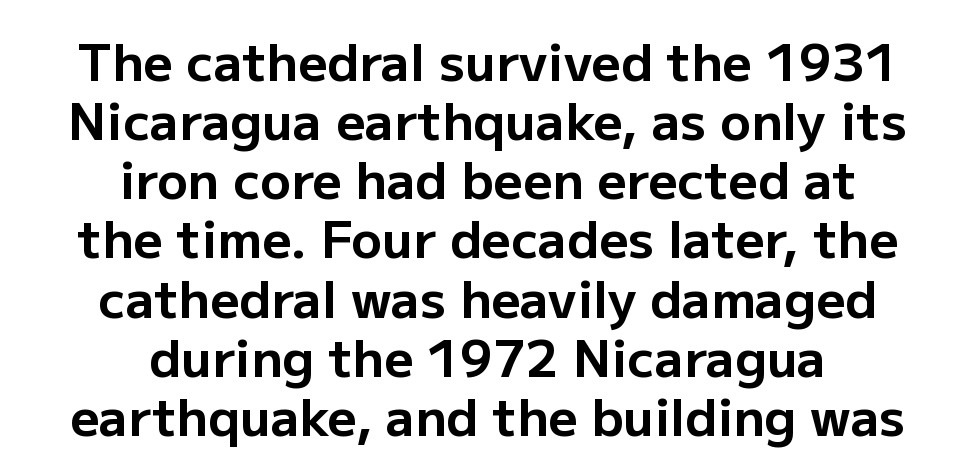
Q: Is the text bold? A: Yes.
Q: Is the text italic (slanted)? A: No, it is upright.
Q: Is the typeface a serif or a sans-serif typeface? A: Sans-serif.
Q: Is the text underlined? A: No.
Q: How is the paragraph aligned? A: Centered.
Q: Is the spacing between letters normal or unusually wide? A: Normal.
Q: Width (condensed, normal, or wide)? A: Normal.
Q: Stroke contrast? A: Low.
Q: x-height? A: Medium.
Q: Monospaced? A: No.
